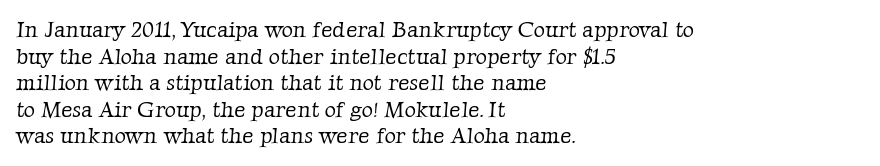
{"bold": "no", "underline": "no", "align": "left", "line_spacing_ratio": 1.21, "letter_spacing": "normal", "letter_spacing_em": 0.0, "glyph_px": 22}
